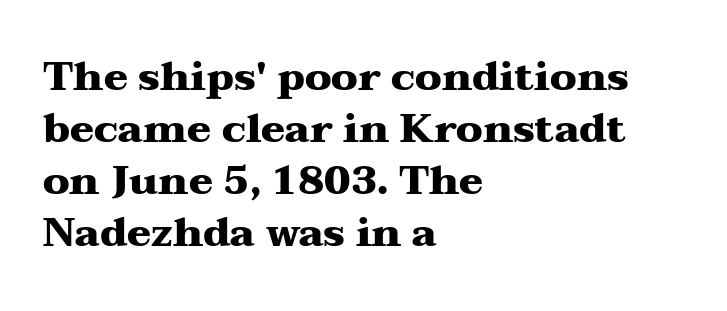
The image shows 40 px heavy, wide serif type, upright; set left-aligned, normal line spacing (1.3x), normal letter spacing, not underlined; medium stroke contrast and a medium x-height.
